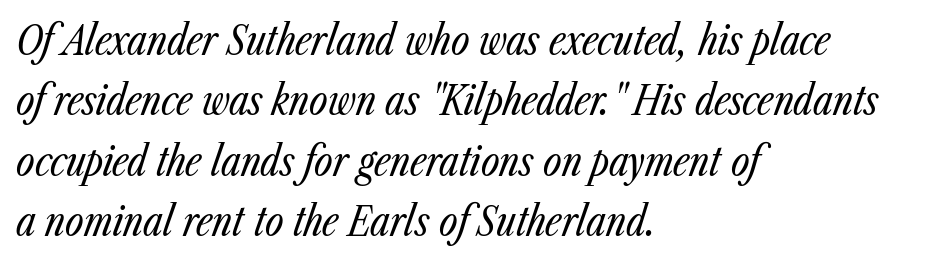
The rendering applies a slant to the glyphs. The letterforms sit shoulder to shoulder at normal distance. The letters look calm and open, with moderate or lighter stems. Only glyphs here, with clear space below each row.
